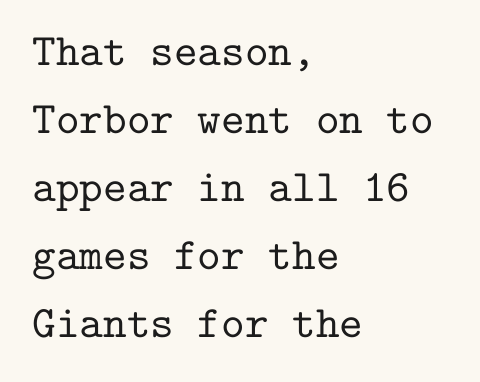
{"serif": "yes", "italic": "no", "width": "normal", "stroke_contrast": "low", "x_height": "medium", "monospaced": "yes", "underline": "no", "align": "left", "line_spacing": "normal", "line_spacing_ratio": 1.51, "letter_spacing": "normal", "letter_spacing_em": 0.0, "glyph_px": 45}
